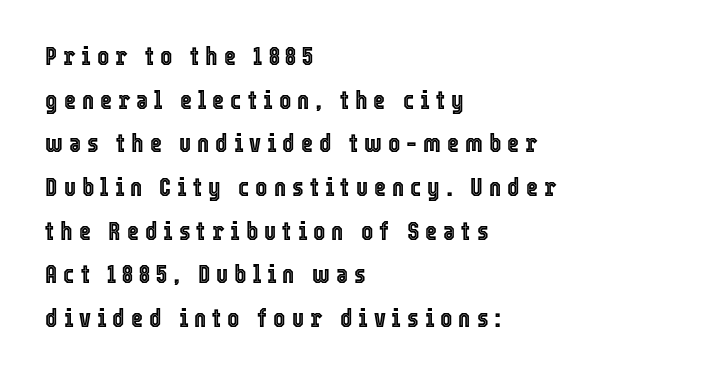
Q: Is the text italic (slanted)? A: No, it is upright.
Q: Is the text underlined? A: No.
Q: How is the paragraph aligned? A: Left-aligned.
Q: Is the spacing between letters normal or unusually wide? A: Unusually wide.
Q: Is the spacing between lines tight, normal or loose? A: Normal.
